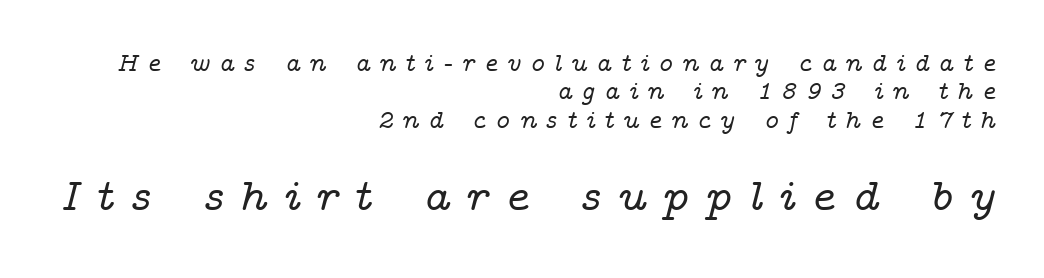
{"serif": "yes", "italic": "yes", "lean": "right", "slant_degrees": 14, "width": "wide", "stroke_contrast": "low", "x_height": "medium", "monospaced": "no", "underline": "no", "align": "right", "line_spacing": "tight", "line_spacing_ratio": 1.09, "letter_spacing": "wide", "letter_spacing_em": 0.33, "larger_block": "second", "size_ratio": 1.77, "glyph_px": 46}
